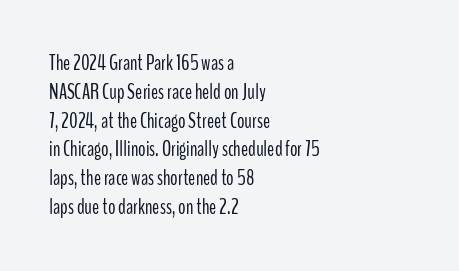
{"italic": "no", "bold": "no", "underline": "no", "align": "left", "line_spacing": "normal", "line_spacing_ratio": 1.37, "letter_spacing": "normal", "letter_spacing_em": 0.0, "glyph_px": 21}
